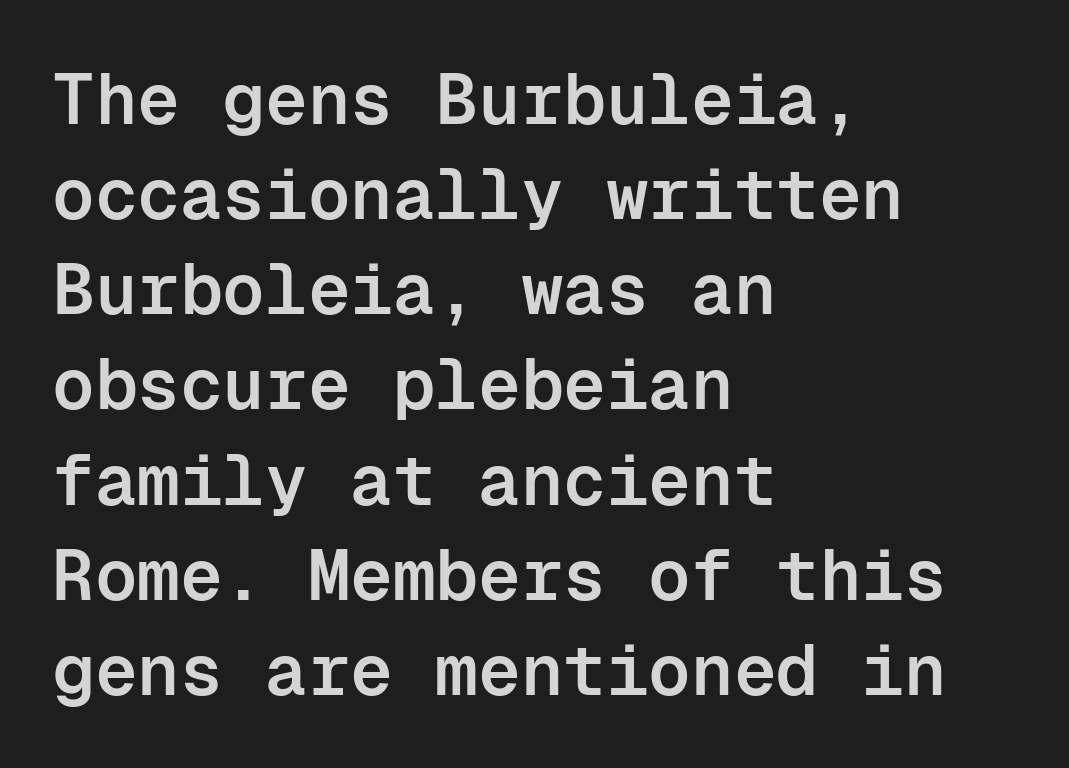
The image shows 71 px semibold sans-serif type, upright, monospaced; set left-aligned, normal line spacing (1.34x), normal letter spacing, not underlined; low stroke contrast and a medium x-height.
